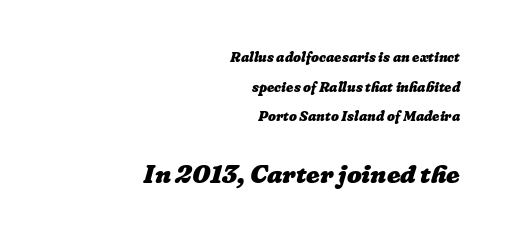
The image shows 26 px bold type; set right-aligned, loose line spacing (2.11x), normal letter spacing, not underlined; the second (bottom) block is 1.86x larger.
